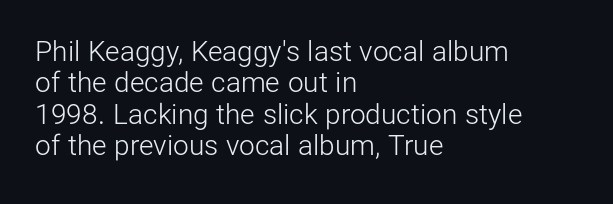
Q: Is the text bold? A: No.
Q: Is the text italic (slanted)? A: No, it is upright.
Q: Is the typeface a serif or a sans-serif typeface? A: Sans-serif.
Q: Is the text underlined? A: No.
Q: How is the paragraph aligned? A: Left-aligned.
Q: Is the spacing between letters normal or unusually wide? A: Normal.
Q: Is the spacing between lines tight, normal or loose? A: Tight.
Q: Width (condensed, normal, or wide)? A: Normal.
Q: Stroke contrast? A: Low.
Q: x-height? A: Medium.
Q: Monospaced? A: No.
